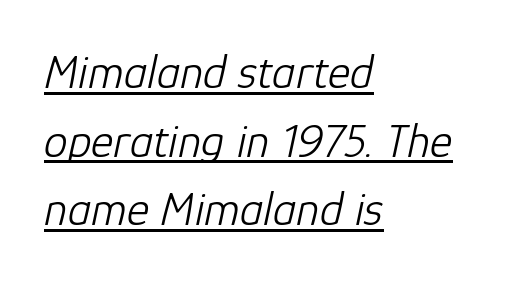
{"italic": "yes", "lean": "right", "slant_degrees": 12, "bold": "no", "weight": "light", "width": "normal", "stroke_contrast": "low", "x_height": "medium", "monospaced": "no", "underline": "yes", "align": "left", "line_spacing": "normal", "line_spacing_ratio": 1.43, "letter_spacing": "normal", "letter_spacing_em": 0.0, "glyph_px": 48}
